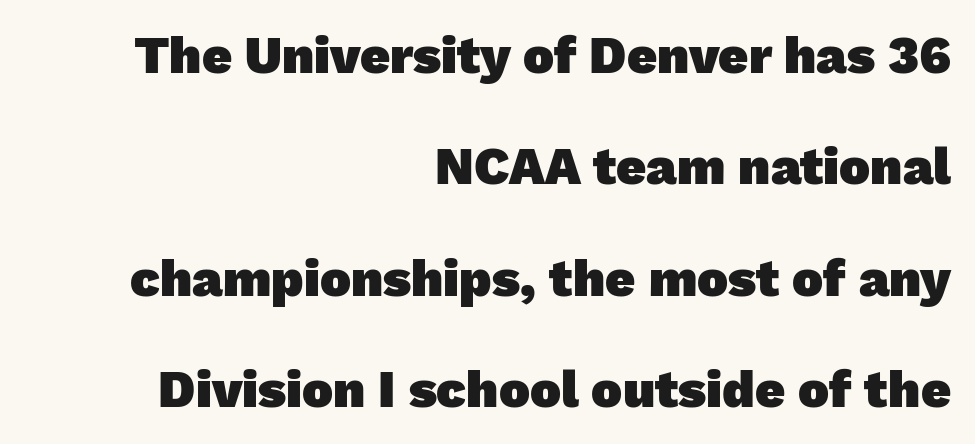
Q: Is the text bold? A: Yes.
Q: Is the typeface a serif or a sans-serif typeface? A: Sans-serif.
Q: Is the text underlined? A: No.
Q: How is the paragraph aligned? A: Right-aligned.
Q: Is the spacing between letters normal or unusually wide? A: Normal.
Q: Is the spacing between lines tight, normal or loose? A: Loose.
Q: Width (condensed, normal, or wide)? A: Normal.
Q: Stroke contrast? A: Low.
Q: x-height? A: Medium.
Q: Monospaced? A: No.
